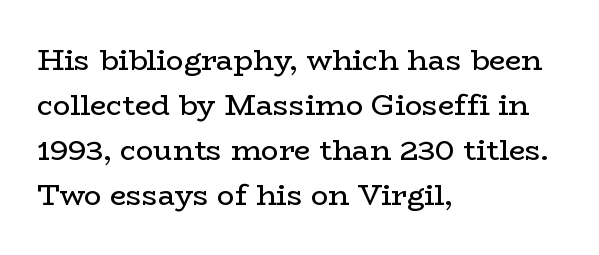
The image shows 29 px regular-weight, wide serif type, upright; set left-aligned, normal line spacing (1.55x), normal letter spacing, not underlined; low stroke contrast and a medium x-height.
